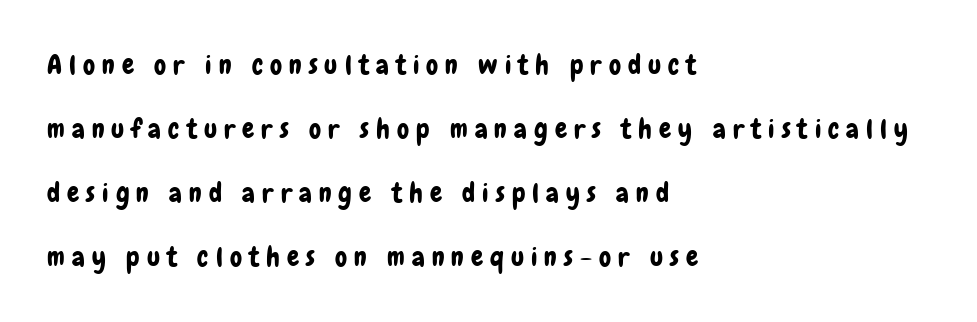
{"italic": "no", "underline": "no", "align": "left", "line_spacing": "loose", "line_spacing_ratio": 2.37, "letter_spacing": "wide", "letter_spacing_em": 0.26, "glyph_px": 27}
